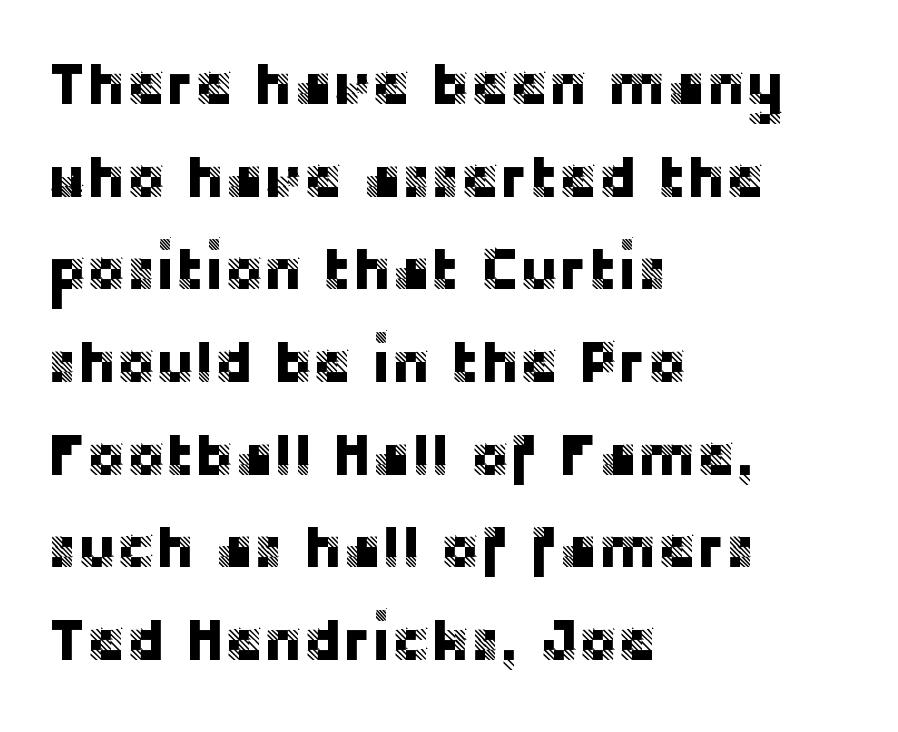
The image shows 59 px sans-serif type, upright; set left-aligned, normal line spacing (1.57x), normal letter spacing, not underlined; low stroke contrast and a large x-height.
